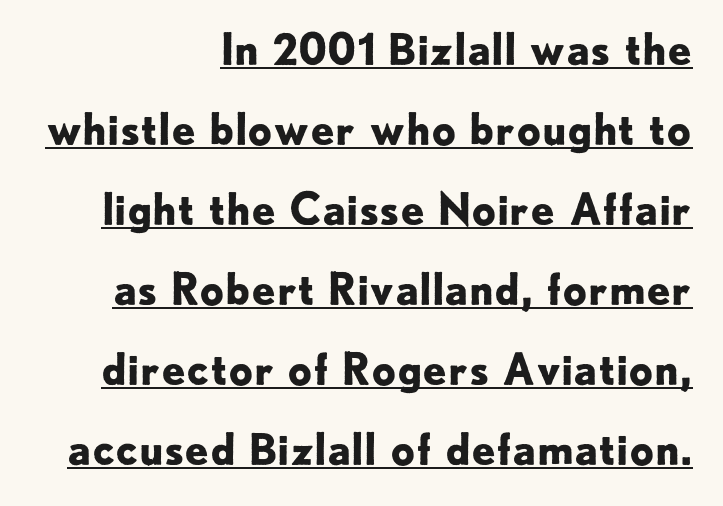
Proportional: the letters do not fall into vertical columns. The axis of the letterforms is exactly vertical. The rendering uses a bold face; every stroke is thick and dark. Notice how a bar underscores the lettering throughout. Honestly, the letter spacing is just normal — you wouldn't notice it. Which margin do the lines hug? The right one — the left edge is uneven.
